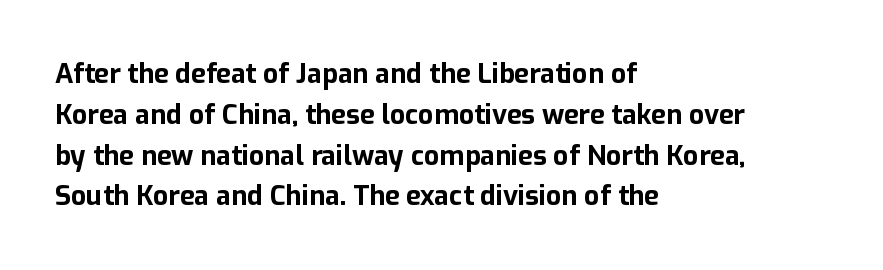
Q: Is the text bold? A: Yes.
Q: Is the text italic (slanted)? A: No, it is upright.
Q: Is the text underlined? A: No.
Q: How is the paragraph aligned? A: Left-aligned.
Q: Is the spacing between letters normal or unusually wide? A: Normal.
Q: Is the spacing between lines tight, normal or loose? A: Normal.
